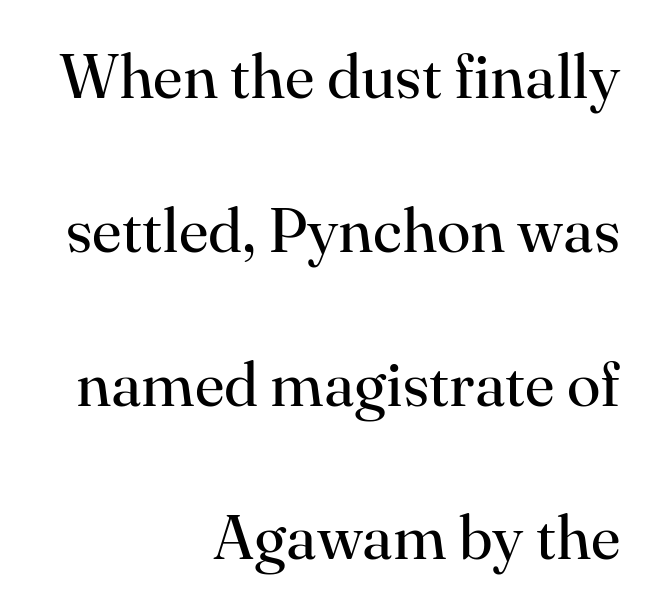
The image shows 62 px regular-weight serif type, upright; set right-aligned, loose line spacing (2.48x), normal letter spacing, not underlined; high stroke contrast and a small x-height.
